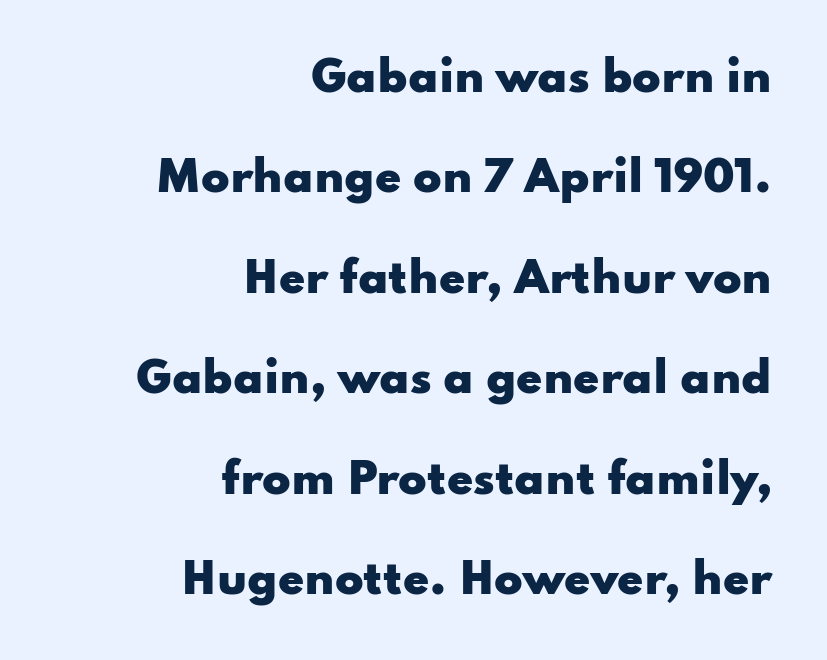
Serifs: no, the terminals of the letterforms are clean. This sample uses plain, unmodified letter spacing. The rendering uses a bold face; every stroke is thick and dark. The lines in this sample share a right terminus and differ only in where they begin.
